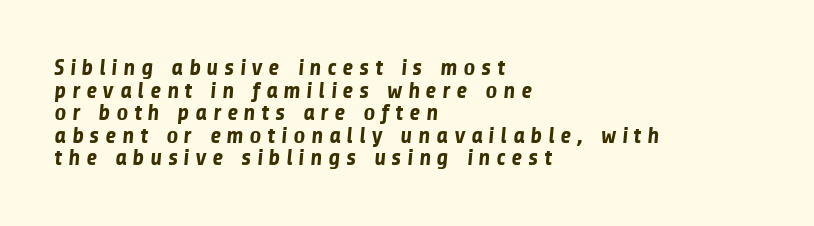
{"bold": "yes", "underline": "no", "align": "left", "line_spacing": "tight", "line_spacing_ratio": 0.98, "letter_spacing": "wide", "letter_spacing_em": 0.25, "glyph_px": 23}
